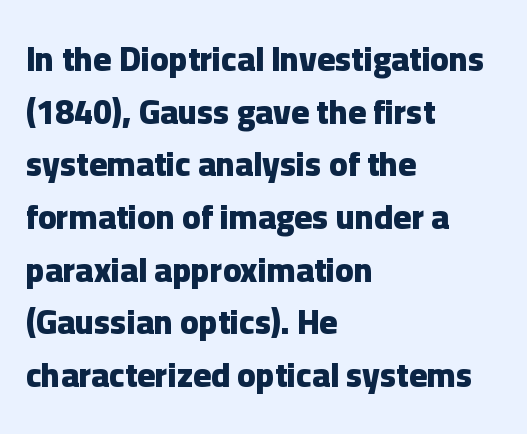
The specimen omits any rule beneath the text block's lines. In terms of letterform style, serifs are entirely absent. Nothing unusual about the tracking: characters are spaced as the font intends. This block has exactly the height ordinary leading produces. The type sits square on the baseline with zero lean. Character widths vary here, with narrow letters taking less room than wide ones.
